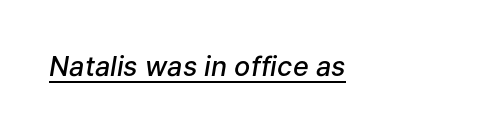
As a designer I'd log this as weight 600, semibold. Inter-character spacing is left at the font's built-in metrics. The string is rendered with underlining switched on. Italic? Definitely — the glyphs are oblique.
